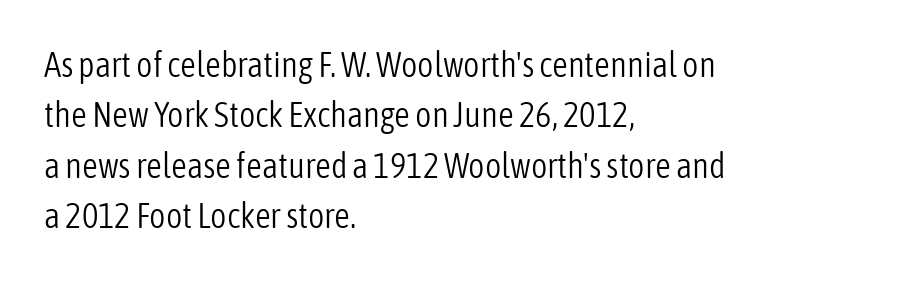
Stems and bowls with no extra thickness — not bold. Check the space under the baseline: it is left empty. The vertical gap from one line to the next is medium. Nobody touched the tracking dial on this one.
